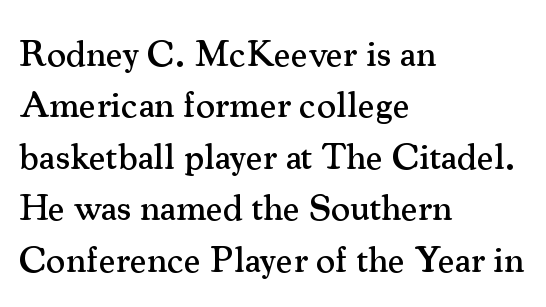
Q: Is the text italic (slanted)? A: No, it is upright.
Q: Is the typeface a serif or a sans-serif typeface? A: Serif.
Q: Is the text underlined? A: No.
Q: How is the paragraph aligned? A: Left-aligned.
Q: Is the spacing between letters normal or unusually wide? A: Normal.
Q: Is the spacing between lines tight, normal or loose? A: Normal.
Q: Width (condensed, normal, or wide)? A: Normal.
Q: Stroke contrast? A: Medium.
Q: x-height? A: Small.
Q: Monospaced? A: No.
